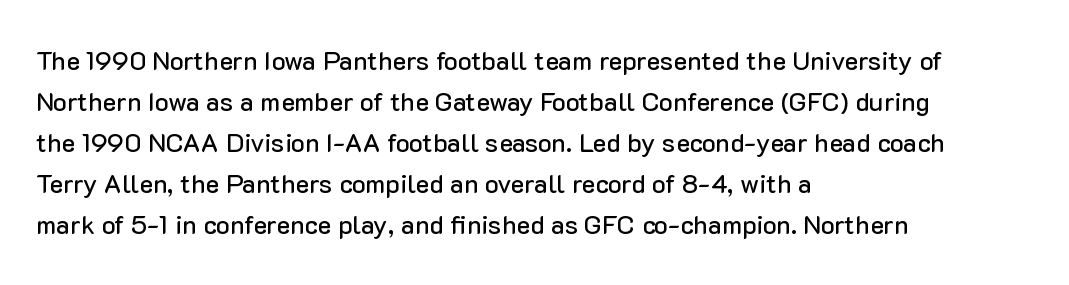
Q: Is the text italic (slanted)? A: No, it is upright.
Q: Is the text underlined? A: No.
Q: How is the paragraph aligned? A: Left-aligned.
Q: Is the spacing between letters normal or unusually wide? A: Normal.
Q: Is the spacing between lines tight, normal or loose? A: Normal.
